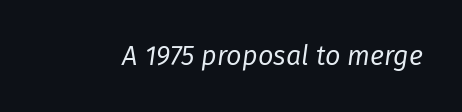
{"italic": "yes", "lean": "right", "slant_degrees": 8, "bold": "no", "underline": "no", "letter_spacing": "normal", "letter_spacing_em": 0.0, "glyph_px": 27}
